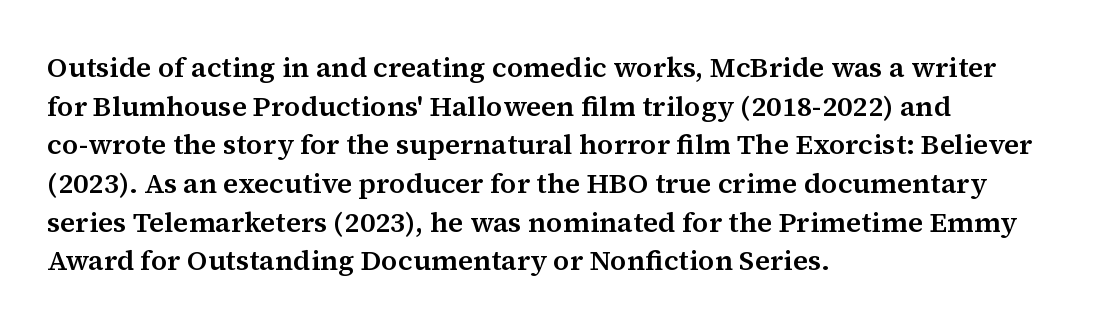
The image shows 28 px serif type, upright; set left-aligned, normal line spacing (1.38x), normal letter spacing, not underlined; medium stroke contrast and a medium x-height.
